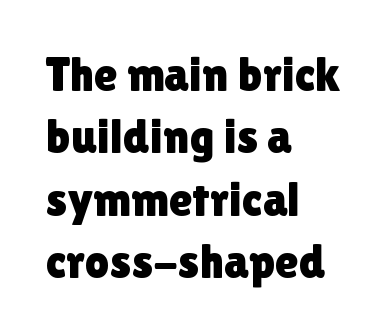
The image shows 48 px sans-serif type, upright; set left-aligned, normal line spacing (1.3x), normal letter spacing, not underlined; low stroke contrast and a medium x-height.
